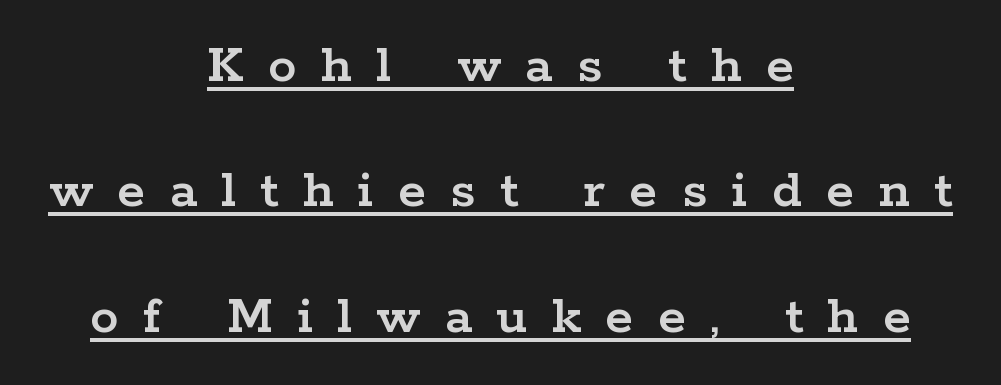
The letters advance in unequal steps, a hallmark of proportional type. A typesetter would call this heavily tracked-out type. These lines stack symmetrically, like a column narrowing and widening about its center. The designer went with a serif here, giving each stem small feet.
